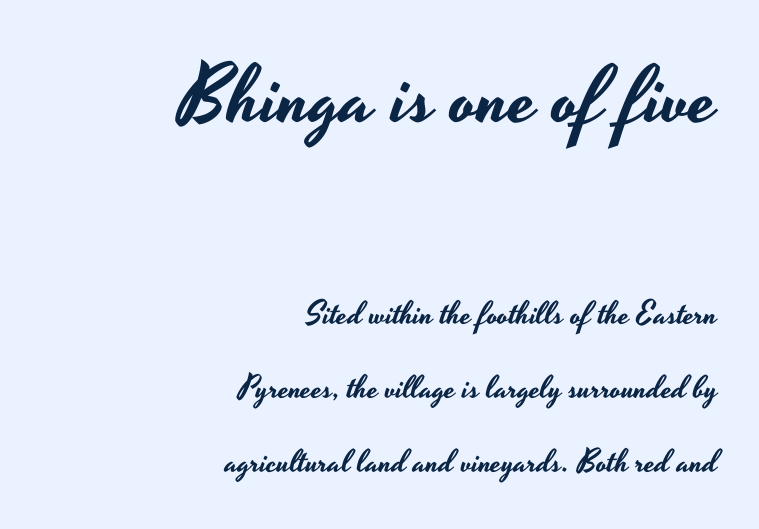
If you drew a ruler down the right edge, every line would touch it. Does the bottom block carry the larger type? No, the top block does. Serifs: no, the terminals of the letterforms are clean. The horizontal fit of the characters is conventional and even.
